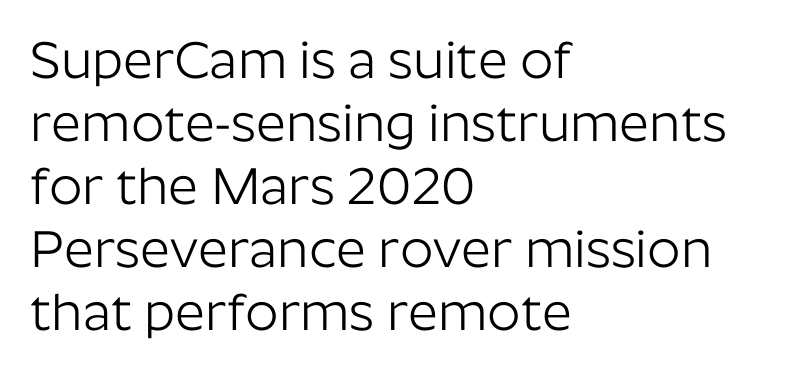
The ragged edge is on the right, which tells us the setting is flush left. The gap between lines stays unmarked. This sample uses plain, unmodified letter spacing. The rendering uses natural spacing where letterforms have individual widths.
